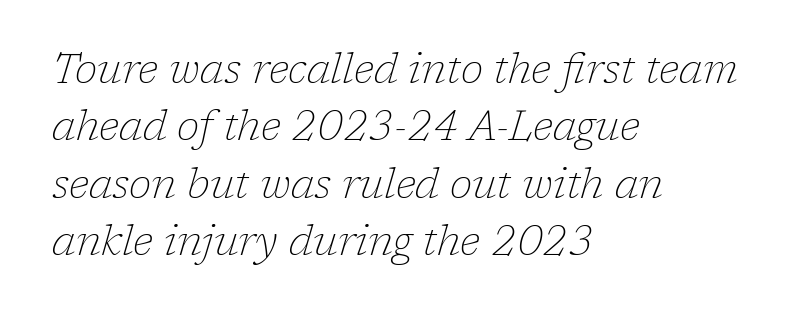
The image shows 41 px thin serif type, italic (leaning right); set left-aligned, normal line spacing (1.4x), normal letter spacing, not underlined; low stroke contrast and a medium x-height.
